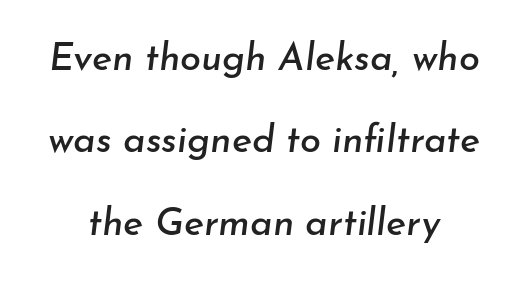
The image shows 38 px text type, italic (leaning right); set centered, loose line spacing (2.17x), normal letter spacing, not underlined; low stroke contrast and a small x-height.
